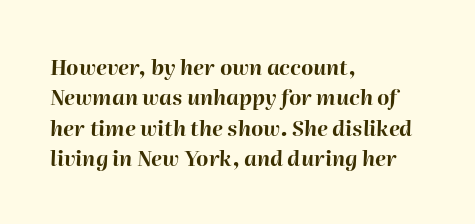
Q: Is the text bold? A: Yes.
Q: Is the text italic (slanted)? A: Yes, it leans right by about 2 degrees.
Q: Is the text underlined? A: No.
Q: How is the paragraph aligned? A: Left-aligned.
Q: Is the spacing between letters normal or unusually wide? A: Normal.
Q: Is the spacing between lines tight, normal or loose? A: Normal.
